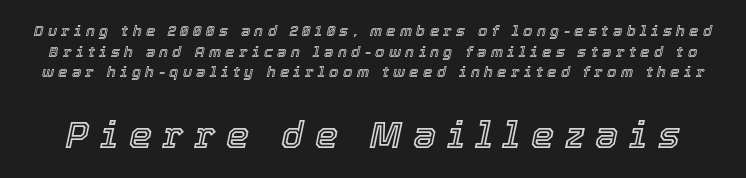
{"italic": "yes", "lean": "right", "slant_degrees": 12, "width": "normal", "x_height": "medium", "monospaced": "no", "underline": "no", "line_spacing": "normal", "line_spacing_ratio": 1.38, "letter_spacing": "wide", "letter_spacing_em": 0.29, "larger_block": "second", "size_ratio": 2.47, "glyph_px": 37}
